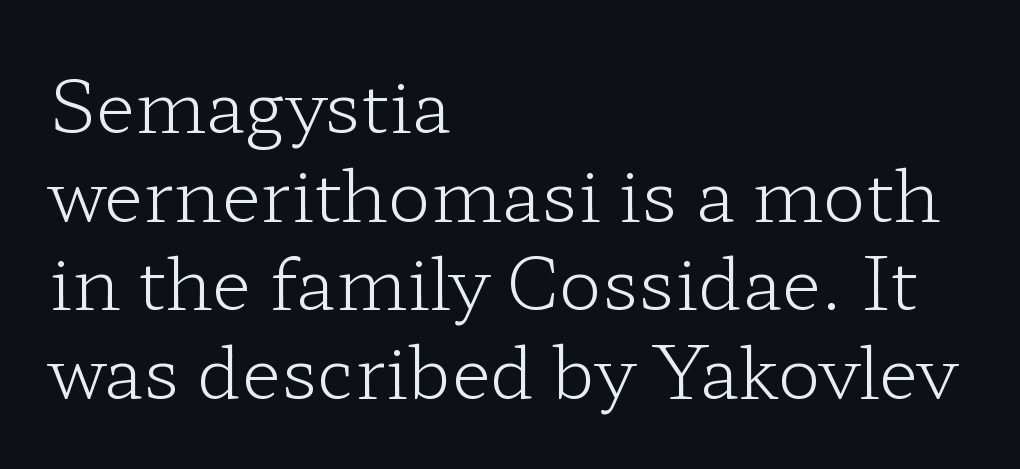
Q: Is the text bold? A: No.
Q: Is the text italic (slanted)? A: No, it is upright.
Q: Is the typeface a serif or a sans-serif typeface? A: Serif.
Q: Is the text underlined? A: No.
Q: How is the paragraph aligned? A: Left-aligned.
Q: Is the spacing between letters normal or unusually wide? A: Normal.
Q: Width (condensed, normal, or wide)? A: Wide.
Q: Stroke contrast? A: Low.
Q: x-height? A: Medium.
Q: Monospaced? A: No.
